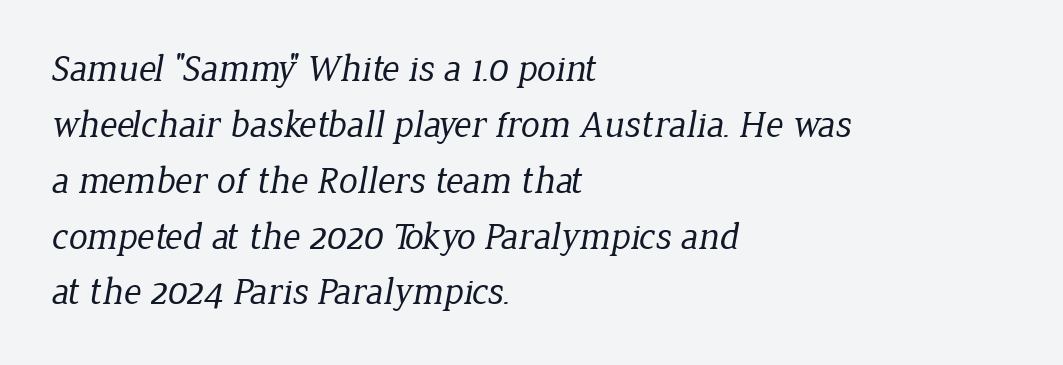
The image shows 38 px regular-weight serif type; set left-aligned, normal line spacing (1.47x), normal letter spacing, not underlined; low stroke contrast and a medium x-height.
